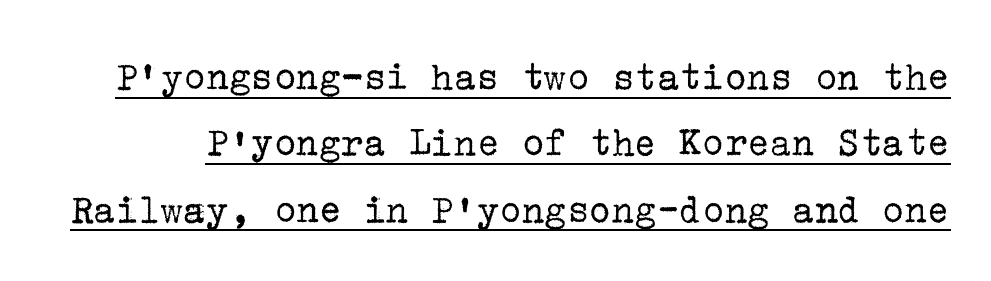
The image shows 42 px regular-weight serif type, upright; set normal line spacing (1.58x), normal letter spacing, underlined; low stroke contrast and a medium x-height.
